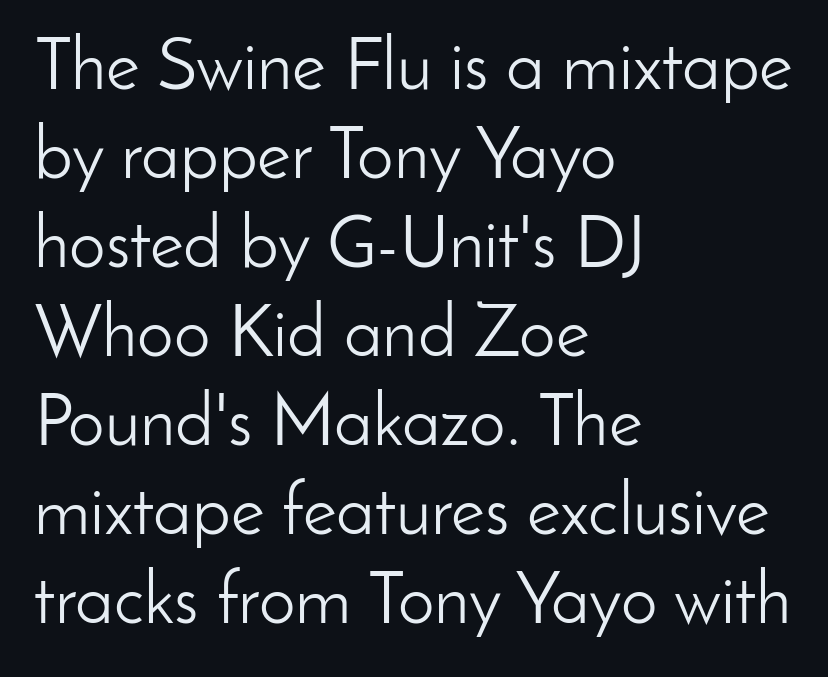
{"serif": "no", "italic": "no", "bold": "no", "weight": "light", "width": "normal", "stroke_contrast": "low", "x_height": "small", "monospaced": "no", "underline": "no", "align": "left", "line_spacing_ratio": 1.22, "letter_spacing": "normal", "letter_spacing_em": 0.0, "glyph_px": 73}
